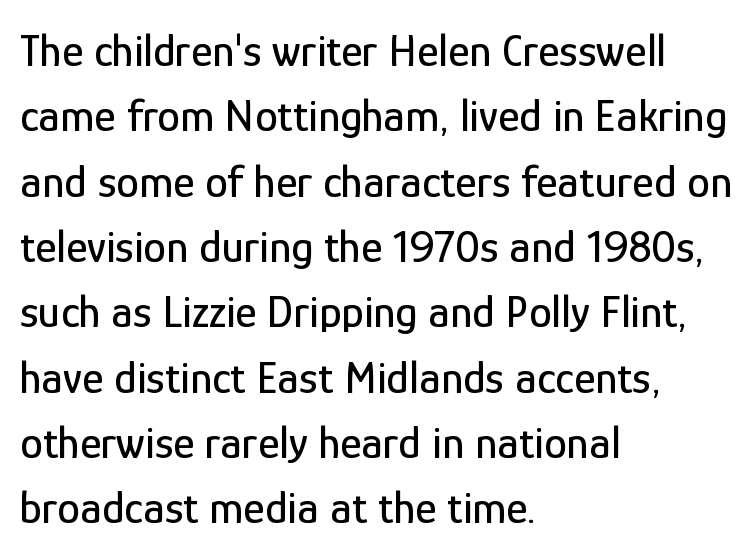
Q: Is the text italic (slanted)? A: No, it is upright.
Q: Is the typeface a serif or a sans-serif typeface? A: Sans-serif.
Q: Is the text underlined? A: No.
Q: How is the paragraph aligned? A: Left-aligned.
Q: Is the spacing between letters normal or unusually wide? A: Normal.
Q: Is the spacing between lines tight, normal or loose? A: Normal.
Q: Width (condensed, normal, or wide)? A: Condensed.
Q: Stroke contrast? A: Low.
Q: x-height? A: Medium.
Q: Monospaced? A: No.
